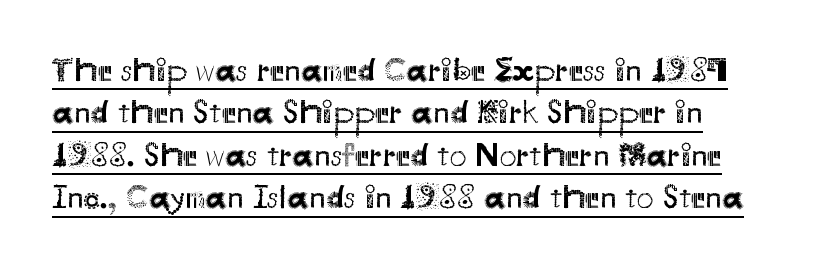
The image shows 34 px regular-weight sans-serif type, upright; set normal line spacing (1.25x), normal letter spacing, underlined; medium stroke contrast and a small x-height.
